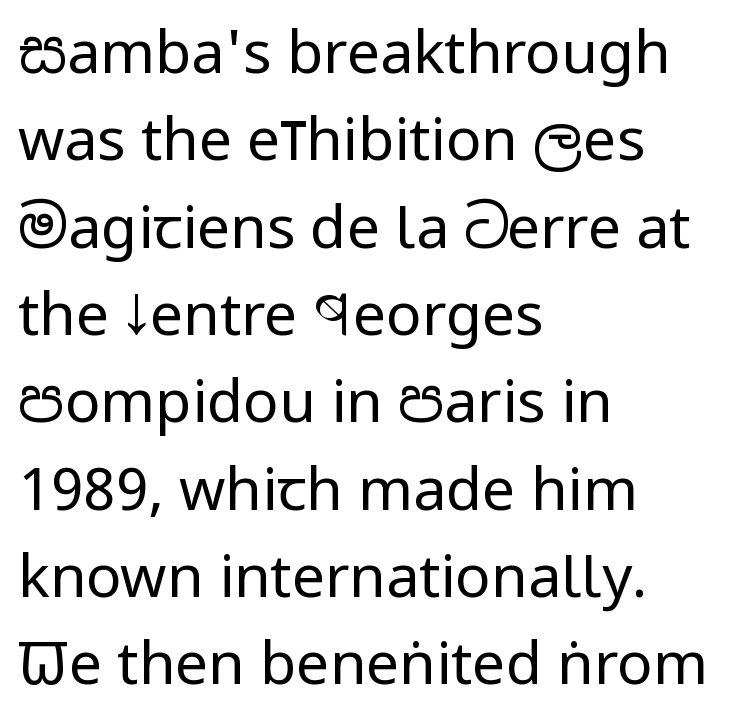
Is there much room between lines? A standard amount, neither cramped nor airy. What kind of face is this? One without serifs — a sans. The horizontal fit of the characters is conventional and even. The lines in this sample share a left origin and differ only in where they stop. Looks like regular typesetting: each glyph gets only the width it needs.
